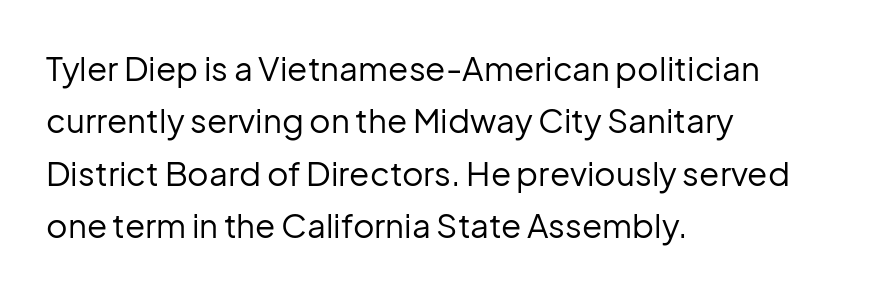
No extra ink here — the face is not bold. In terms of letterspacing, this is plain default setting. The words here are not underlined. A typesetter would call this leading conventional body-copy spacing.
